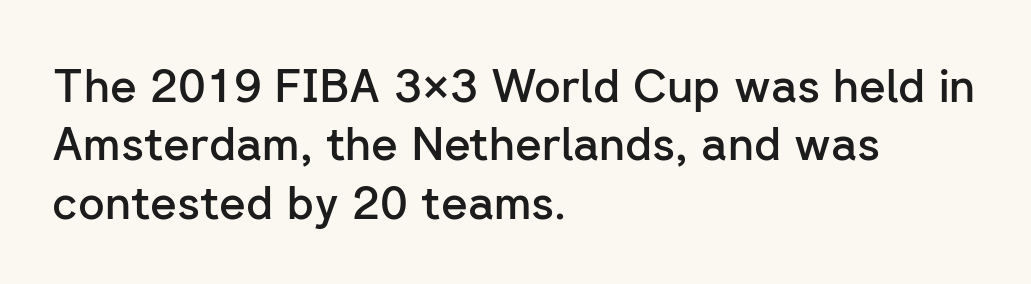
Q: Is the text bold? A: Semi-bold.
Q: Is the text italic (slanted)? A: No, it is upright.
Q: Is the typeface a serif or a sans-serif typeface? A: Sans-serif.
Q: Is the text underlined? A: No.
Q: How is the paragraph aligned? A: Left-aligned.
Q: Is the spacing between letters normal or unusually wide? A: Normal.
Q: Is the spacing between lines tight, normal or loose? A: Normal.
Q: Width (condensed, normal, or wide)? A: Normal.
Q: Stroke contrast? A: Low.
Q: x-height? A: Medium.
Q: Monospaced? A: No.
